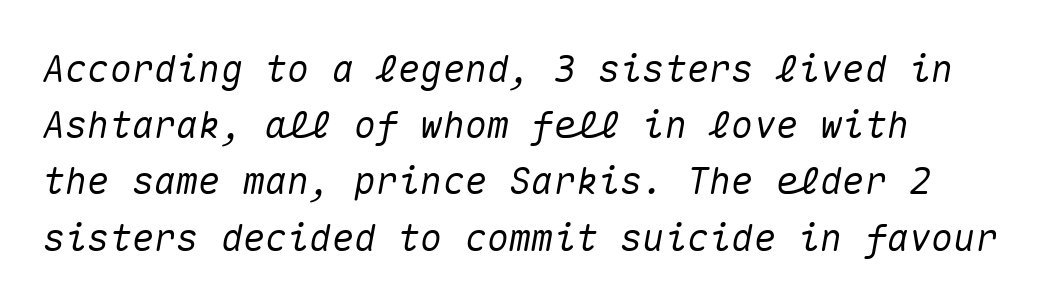
{"italic": "yes", "lean": "right", "slant_degrees": 10, "width": "normal", "stroke_contrast": "medium", "x_height": "medium", "monospaced": "yes", "underline": "no", "align": "left", "line_spacing": "normal", "line_spacing_ratio": 1.52, "letter_spacing": "normal", "letter_spacing_em": 0.0, "glyph_px": 37}
